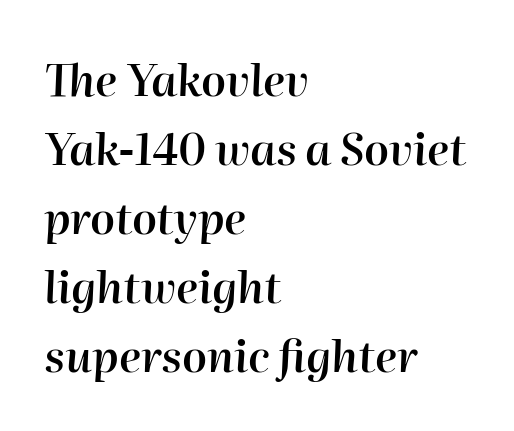
{"italic": "yes", "lean": "right", "slant_degrees": 2, "bold": "semi", "weight": "semibold", "width": "normal", "stroke_contrast": "high", "x_height": "medium", "monospaced": "no", "underline": "no", "align": "left", "line_spacing": "normal", "line_spacing_ratio": 1.57, "letter_spacing": "normal", "letter_spacing_em": 0.0, "glyph_px": 44}
